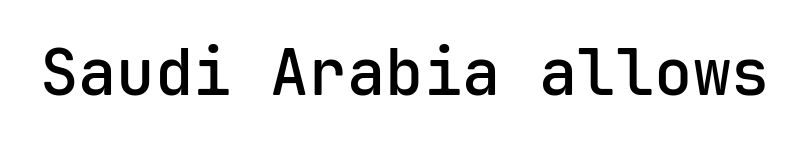
Type without underlining. Does the lettering tilt? It doesn't — this is upright. Think of a typewriter: that constant character pitch is what you see here. The text was rendered using a sans face with plain stroke endings. Heft: intermediate — a semibold. Default kerning and tracking; the words read as compact shapes.
